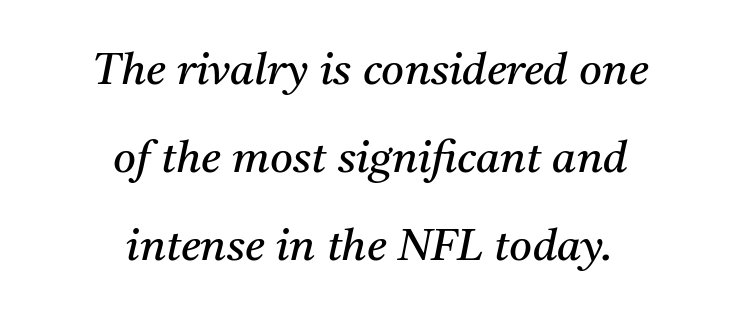
Q: Is the text bold? A: No.
Q: Is the text italic (slanted)? A: Yes, it leans right by about 11 degrees.
Q: Is the typeface a serif or a sans-serif typeface? A: Serif.
Q: Is the text underlined? A: No.
Q: How is the paragraph aligned? A: Centered.
Q: Is the spacing between letters normal or unusually wide? A: Normal.
Q: Is the spacing between lines tight, normal or loose? A: Loose.
Q: Width (condensed, normal, or wide)? A: Normal.
Q: Stroke contrast? A: Medium.
Q: x-height? A: Medium.
Q: Monospaced? A: No.
